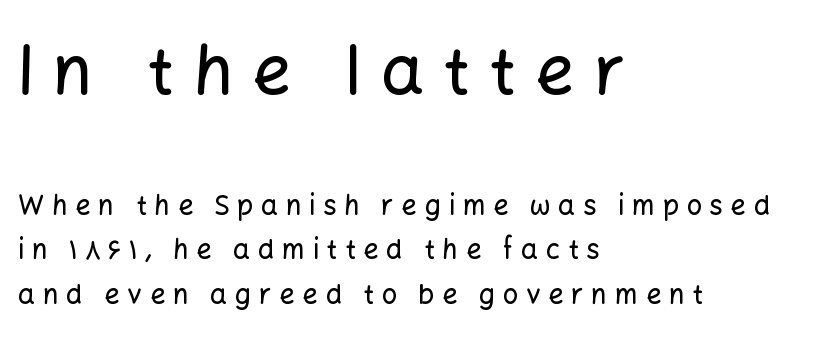
Alignment: flush left. Serifs: no, the terminals of the letterforms are clean. Block one is the big one; block two sits smaller underneath. Proportional: the letters do not fall into vertical columns. The font's upright variant was chosen for this text.
